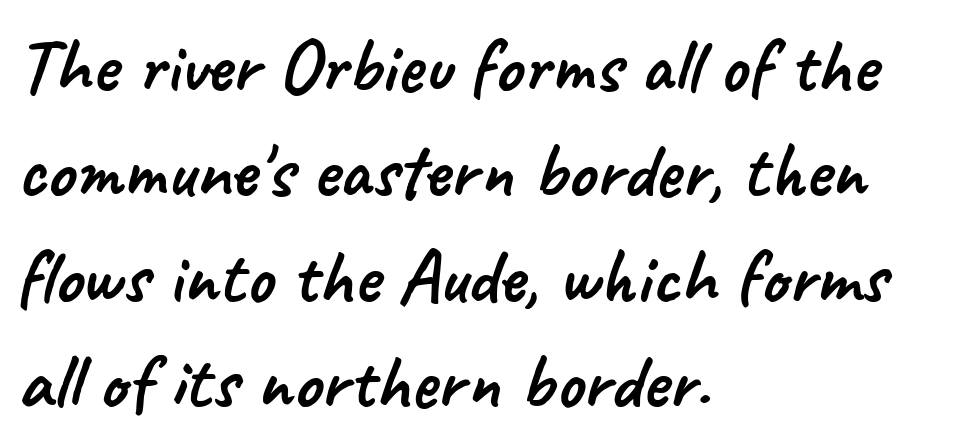
Do the characters align in a grid? No, the font is proportional. Characters follow at the spacing the type designer built in. Grotesque or geometric, the face here clearly has no serifs. Rule under the text: the space is simply empty. Casual observation: everything's shoved over to the left.
